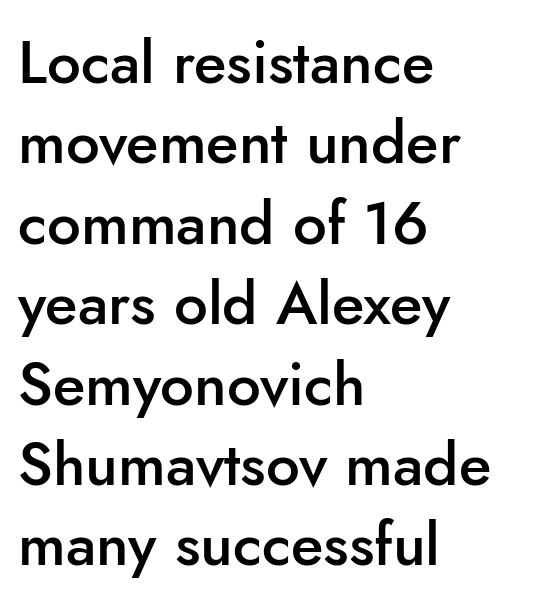
Q: Is the text bold? A: Semi-bold.
Q: Is the text italic (slanted)? A: No, it is upright.
Q: Is the typeface a serif or a sans-serif typeface? A: Sans-serif.
Q: Is the text underlined? A: No.
Q: How is the paragraph aligned? A: Left-aligned.
Q: Is the spacing between letters normal or unusually wide? A: Normal.
Q: Is the spacing between lines tight, normal or loose? A: Normal.
Q: Width (condensed, normal, or wide)? A: Normal.
Q: Stroke contrast? A: Low.
Q: x-height? A: Small.
Q: Monospaced? A: No.
